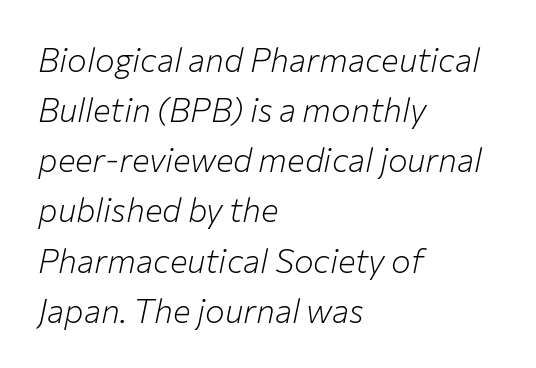
{"italic": "yes", "lean": "right", "slant_degrees": 12, "bold": "no", "weight": "light", "width": "normal", "stroke_contrast": "low", "x_height": "medium", "monospaced": "no", "underline": "no", "align": "left", "line_spacing": "normal", "line_spacing_ratio": 1.52, "letter_spacing": "normal", "letter_spacing_em": 0.0, "glyph_px": 33}
